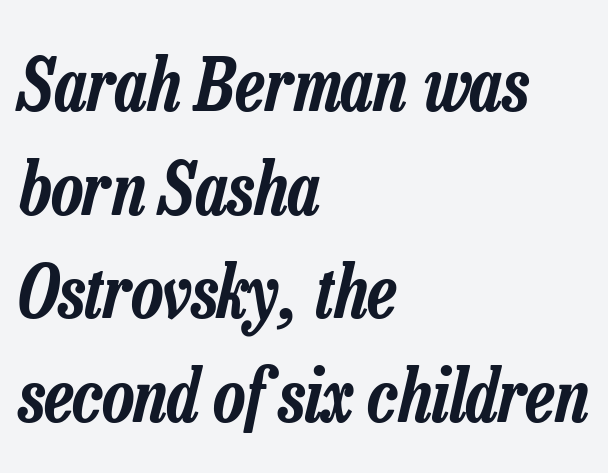
Q: Is the text italic (slanted)? A: Yes, it leans right by about 13 degrees.
Q: Is the text underlined? A: No.
Q: How is the paragraph aligned? A: Left-aligned.
Q: Is the spacing between letters normal or unusually wide? A: Normal.
Q: Is the spacing between lines tight, normal or loose? A: Normal.
Q: Width (condensed, normal, or wide)? A: Condensed.
Q: Stroke contrast? A: Low.
Q: x-height? A: Medium.
Q: Monospaced? A: No.
